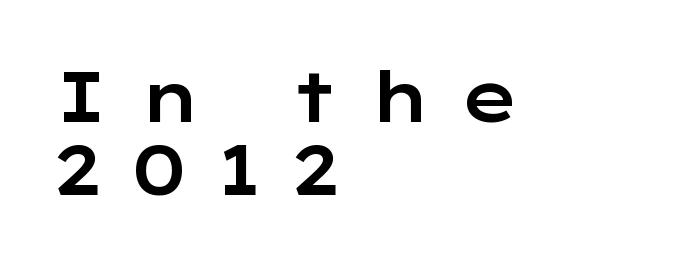
Is this a fixed-width face? No — the glyphs have proportional, varying widths. If you drew a line through each stem, it would be perfectly vertical. Descenders are the only things crossing below the line. The block of text is dense from top to bottom, with scant space between rows. A classic flush-left, rag-right setting is used for this passage. The characters display no serif detailing; their extremities are plain.
